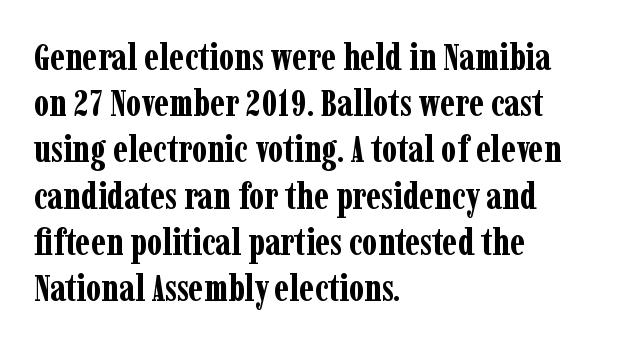
Q: Is the text bold? A: Yes.
Q: Is the text italic (slanted)? A: No, it is upright.
Q: Is the typeface a serif or a sans-serif typeface? A: Serif.
Q: Is the text underlined? A: No.
Q: How is the paragraph aligned? A: Left-aligned.
Q: Is the spacing between letters normal or unusually wide? A: Normal.
Q: Is the spacing between lines tight, normal or loose? A: Normal.
Q: Width (condensed, normal, or wide)? A: Condensed.
Q: Stroke contrast? A: Low.
Q: x-height? A: Medium.
Q: Monospaced? A: No.
